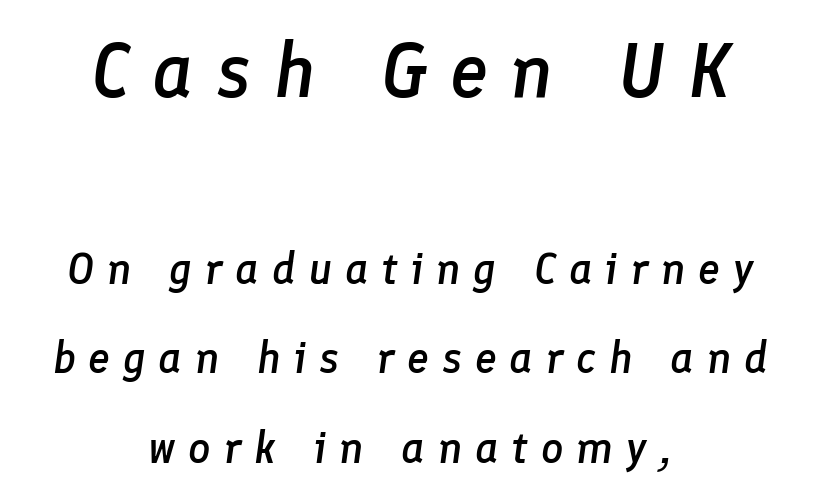
The image shows 77 px semibold type, italic (leaning right); set centered, loose line spacing (2.04x), unusually wide letter spacing (+0.29 em), not underlined; the first (top) block is 1.75x larger; low stroke contrast and a medium x-height.
